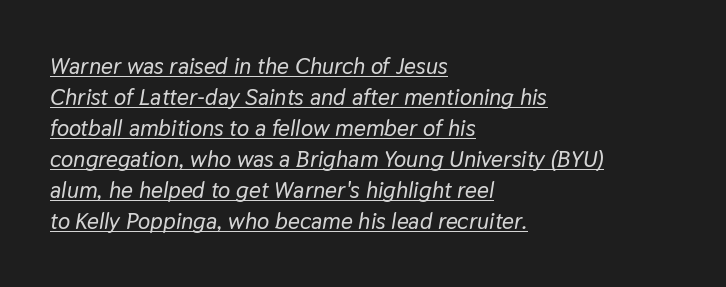
The image shows 23 px text type, italic (leaning right); set left-aligned, normal line spacing (1.35x), normal letter spacing, underlined.
